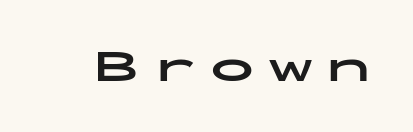
Weight: bold. The baseline area is clear. Notice how the stems are strictly vertical — no italics here. You can tell from the bare stems that sans-serif type was used.
